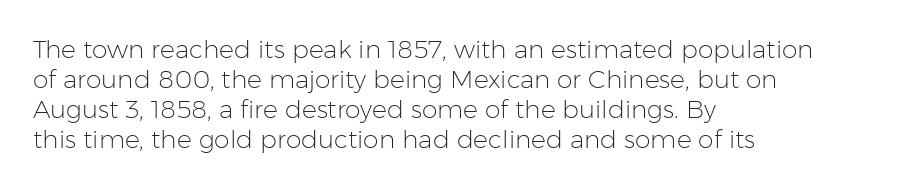
The image shows 25 px text type, upright; set left-aligned, line spacing 1.2x, normal letter spacing, not underlined.
